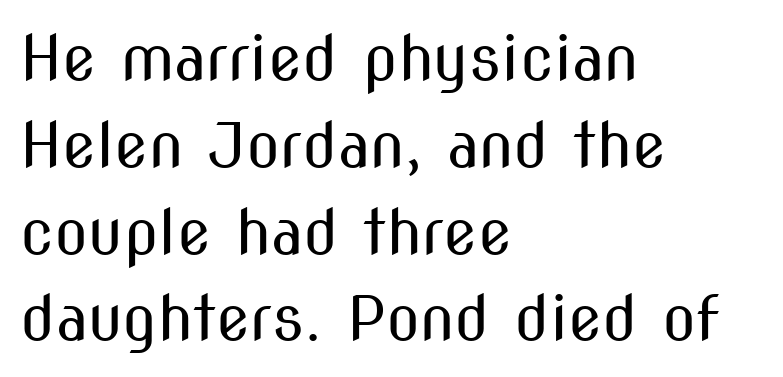
{"serif": "no", "italic": "no", "bold": "no", "weight": "regular", "width": "condensed", "stroke_contrast": "medium", "x_height": "medium", "monospaced": "no", "underline": "no", "align": "left", "line_spacing": "normal", "line_spacing_ratio": 1.4, "letter_spacing": "normal", "letter_spacing_em": 0.0, "glyph_px": 62}
